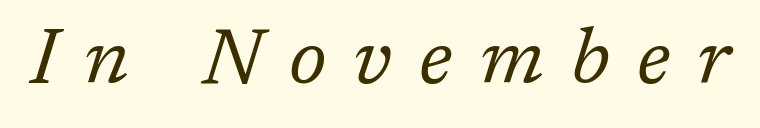
Q: Is the text bold? A: No.
Q: Is the text italic (slanted)? A: Yes, it leans right by about 17 degrees.
Q: Is the typeface a serif or a sans-serif typeface? A: Serif.
Q: Is the text underlined? A: No.
Q: Is the spacing between letters normal or unusually wide? A: Unusually wide.
Q: Width (condensed, normal, or wide)? A: Normal.
Q: Stroke contrast? A: Low.
Q: x-height? A: Medium.
Q: Monospaced? A: No.
